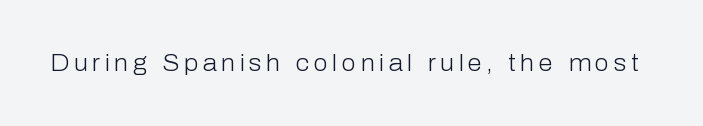
{"italic": "no", "bold": "no", "underline": "no", "letter_spacing": "wide", "letter_spacing_em": 0.2, "glyph_px": 23}
